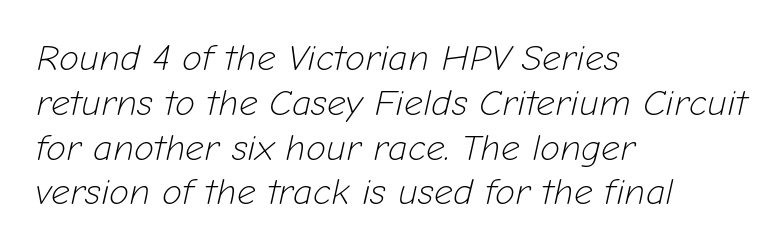
{"italic": "yes", "lean": "right", "slant_degrees": 12, "bold": "no", "weight": "light", "width": "normal", "stroke_contrast": "low", "x_height": "medium", "monospaced": "no", "underline": "no", "align": "left", "line_spacing_ratio": 1.21, "letter_spacing": "normal", "letter_spacing_em": 0.0, "glyph_px": 37}
